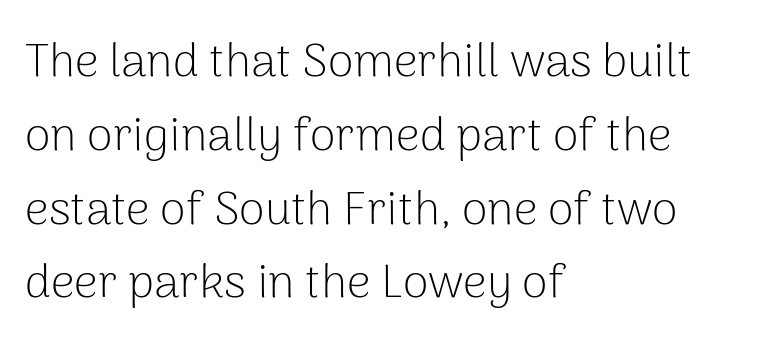
The image shows 47 px light sans-serif type, upright; set left-aligned, normal line spacing (1.57x), normal letter spacing, not underlined; low stroke contrast and a medium x-height.
